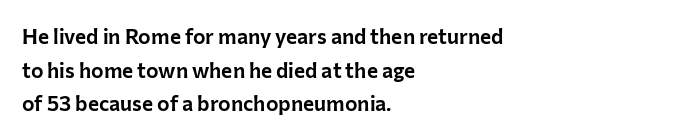
Q: Is the text italic (slanted)? A: No, it is upright.
Q: Is the text underlined? A: No.
Q: How is the paragraph aligned? A: Left-aligned.
Q: Is the spacing between letters normal or unusually wide? A: Normal.
Q: Is the spacing between lines tight, normal or loose? A: Normal.
